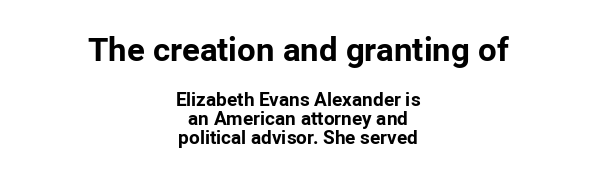
Layout note: lines centered. Glance below the letters and you will spot only blank space. Students, observe: this is what under-led, compact text looks like. Each glyph is drawn with heavy, bold strokes.
